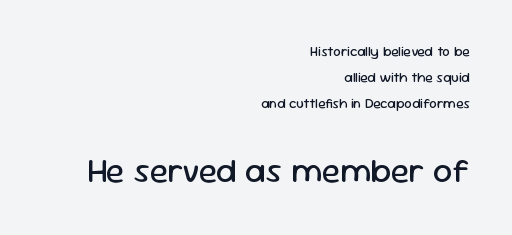
Q: Is the text bold? A: No.
Q: Is the text italic (slanted)? A: No, it is upright.
Q: Is the typeface a serif or a sans-serif typeface? A: Sans-serif.
Q: Is the text underlined? A: No.
Q: How is the paragraph aligned? A: Right-aligned.
Q: Is the spacing between letters normal or unusually wide? A: Normal.
Q: Which block of text is set in a larger size, the first (top) or the second (bottom)? A: The second (bottom) one.
Q: Width (condensed, normal, or wide)? A: Normal.
Q: Stroke contrast? A: Low.
Q: x-height? A: Medium.
Q: Monospaced? A: No.
